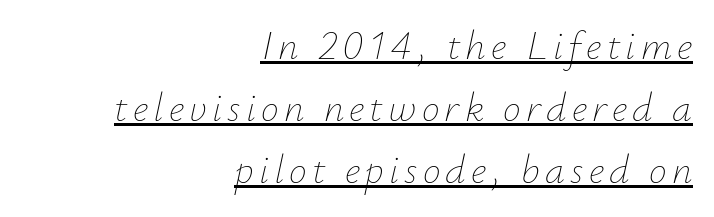
Each new line begins a customary step beneath the previous one. Is this a fixed-width face? No — the glyphs have proportional, varying widths. Stem width sits at or under what a default text font uses. Style check: oblique. Caption: lettering with a line underneath. This rendering uses right alignment, leaving the left contour irregular.
